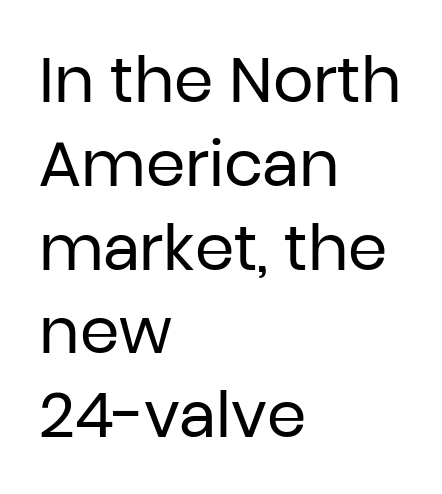
Q: Is the text bold? A: No.
Q: Is the text italic (slanted)? A: No, it is upright.
Q: Is the typeface a serif or a sans-serif typeface? A: Sans-serif.
Q: Is the text underlined? A: No.
Q: How is the paragraph aligned? A: Left-aligned.
Q: Is the spacing between letters normal or unusually wide? A: Normal.
Q: Is the spacing between lines tight, normal or loose? A: Normal.
Q: Width (condensed, normal, or wide)? A: Normal.
Q: Stroke contrast? A: Low.
Q: x-height? A: Medium.
Q: Monospaced? A: No.
